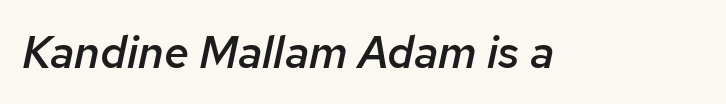
The image shows 45 px semibold type, italic (leaning right); set normal letter spacing, not underlined; low stroke contrast and a medium x-height.
